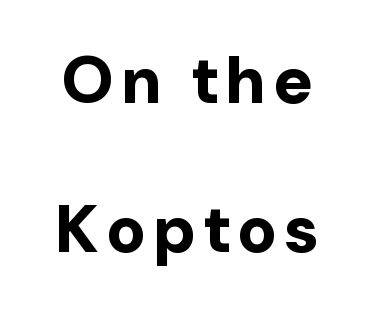
{"serif": "no", "italic": "no", "bold": "yes", "weight": "bold", "width": "normal", "stroke_contrast": "low", "x_height": "medium", "monospaced": "no", "underline": "no", "line_spacing": "loose", "line_spacing_ratio": 2.26, "glyph_px": 66}
